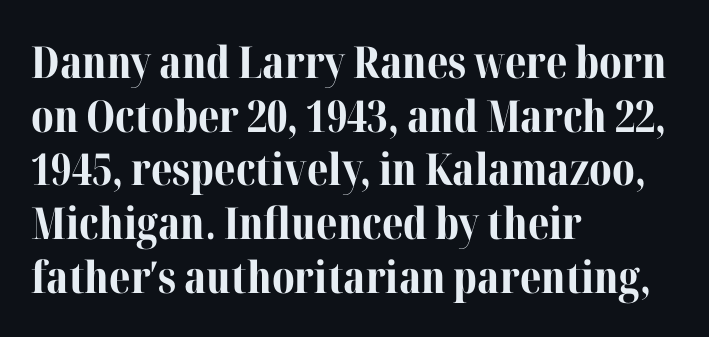
Line starts are locked; line ends wander. Old-style or modern, the face here clearly has serifs. Heavy-handed strokes throughout: this text is bold. No italicization has been applied; the sample stays upright. No word sits above an underline.
